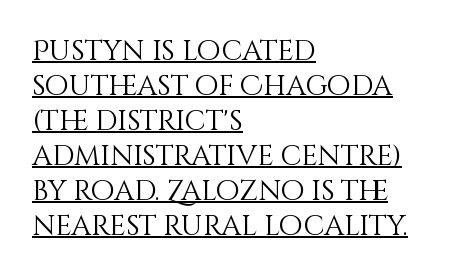
{"italic": "no", "bold": "no", "weight": "light", "width": "normal", "stroke_contrast": "medium", "x_height": "large", "monospaced": "no", "underline": "yes", "align": "left", "line_spacing": "normal", "line_spacing_ratio": 1.25, "letter_spacing": "normal", "letter_spacing_em": 0.0, "glyph_px": 28}
